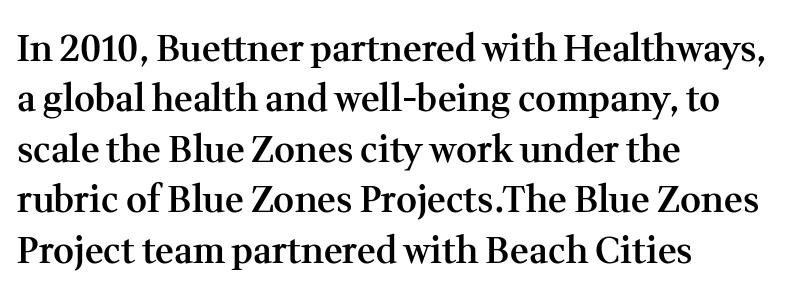
{"serif": "yes", "italic": "no", "bold": "semi", "weight": "semibold", "width": "normal", "stroke_contrast": "medium", "x_height": "medium", "monospaced": "no", "underline": "no", "align": "left", "line_spacing": "normal", "line_spacing_ratio": 1.4, "letter_spacing": "normal", "letter_spacing_em": 0.0, "glyph_px": 36}
